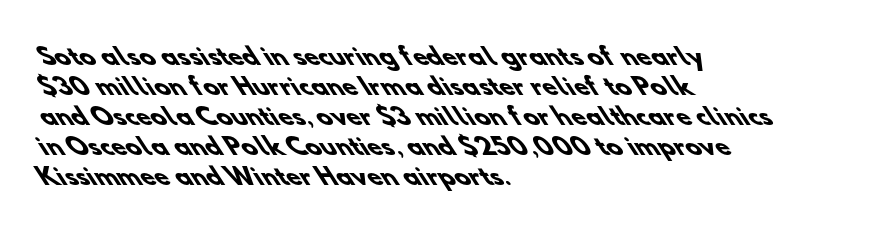
{"bold": "yes", "underline": "no", "align": "left", "line_spacing": "normal", "line_spacing_ratio": 1.3, "letter_spacing": "normal", "letter_spacing_em": 0.0, "glyph_px": 23}
